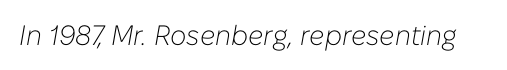
This sample has the flowing, uneven cadence of proportional lettering. The typography opts for an oblique posture over an upright one. Bare-footed words on every line. The strokes are not fattened; the text isn't bold.
